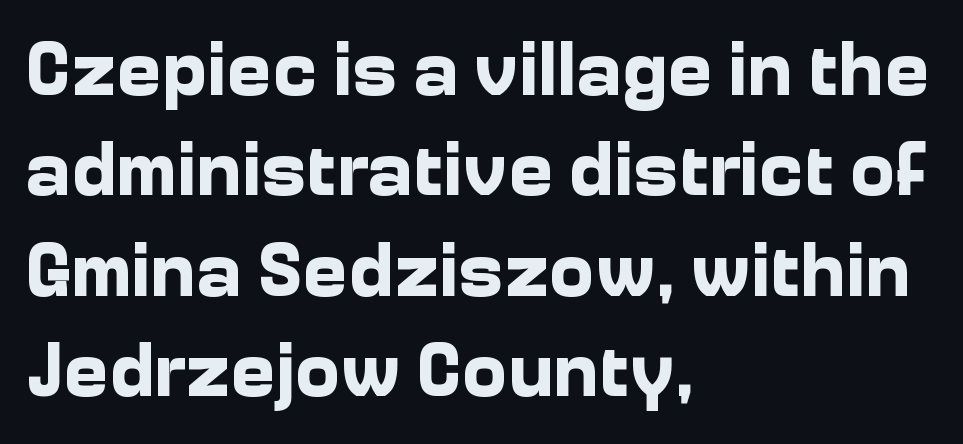
The image shows 76 px bold sans-serif type, upright; set left-aligned, normal line spacing (1.32x), normal letter spacing, not underlined; low stroke contrast and a medium x-height.
